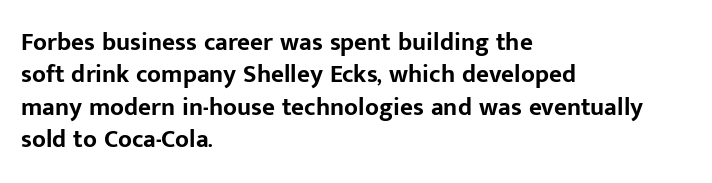
{"italic": "no", "bold": "yes", "underline": "no", "align": "left", "line_spacing": "normal", "line_spacing_ratio": 1.3, "letter_spacing": "normal", "letter_spacing_em": 0.0, "glyph_px": 25}
